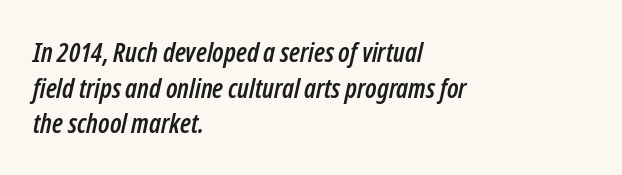
One glance says typical: line gaps are just what's usual. Which margin do the lines hug? The left one — the right edge is uneven. The letters sit at their default tracking, neither squeezed nor spread. The space beneath each line is pristine and unruled. You can tell it's italic because the verticals aren't actually vertical.
